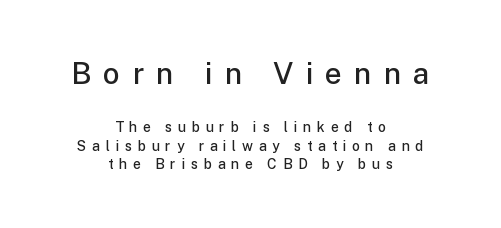
{"serif": "no", "italic": "no", "bold": "semi", "weight": "semibold", "width": "normal", "stroke_contrast": "low", "x_height": "medium", "monospaced": "no", "underline": "no", "align": "center", "line_spacing": "normal", "line_spacing_ratio": 1.31, "letter_spacing": "wide", "letter_spacing_em": 0.4, "larger_block": "first", "size_ratio": 2.14, "glyph_px": 30}
